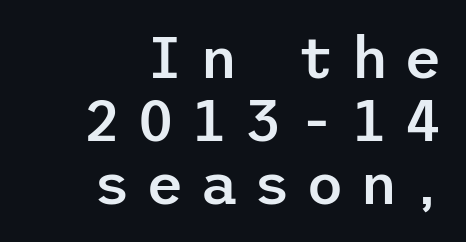
Q: Is the text bold? A: Semi-bold.
Q: Is the text italic (slanted)? A: No, it is upright.
Q: Is the typeface a serif or a sans-serif typeface? A: Sans-serif.
Q: Is the text underlined? A: No.
Q: How is the paragraph aligned? A: Right-aligned.
Q: Is the spacing between letters normal or unusually wide? A: Unusually wide.
Q: Is the spacing between lines tight, normal or loose? A: Tight.
Q: Width (condensed, normal, or wide)? A: Normal.
Q: Stroke contrast? A: Low.
Q: x-height? A: Medium.
